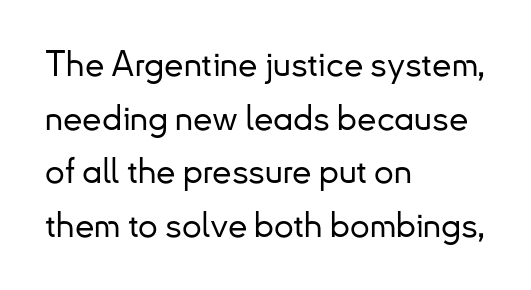
The image shows 35 px sans-serif type, upright; set left-aligned, normal line spacing (1.53x), normal letter spacing, not underlined; low stroke contrast and a small x-height.
